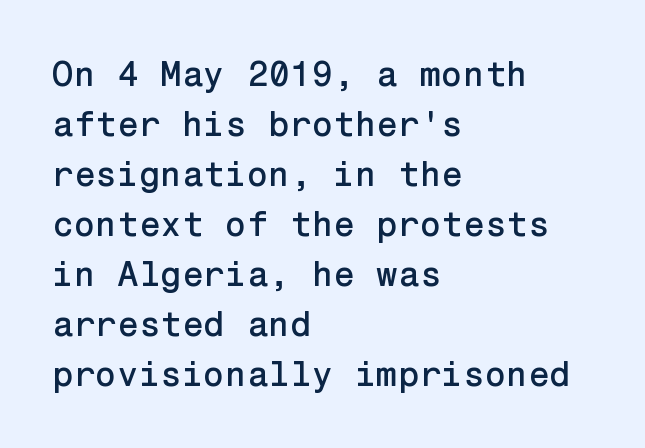
{"serif": "no", "italic": "no", "width": "normal", "stroke_contrast": "low", "x_height": "medium", "underline": "no", "align": "left", "line_spacing": "normal", "line_spacing_ratio": 1.43, "letter_spacing": "normal", "letter_spacing_em": 0.0, "glyph_px": 35}
